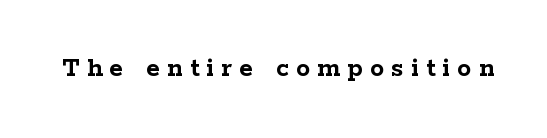
Characters remain perfectly vertical along every line. Chunky letters — that's bold for sure. Descender tails drop into unmarked territory. The gaps between neighbouring characters are conspicuously large. Check where the strokes stop: tiny serifs finish them off.
